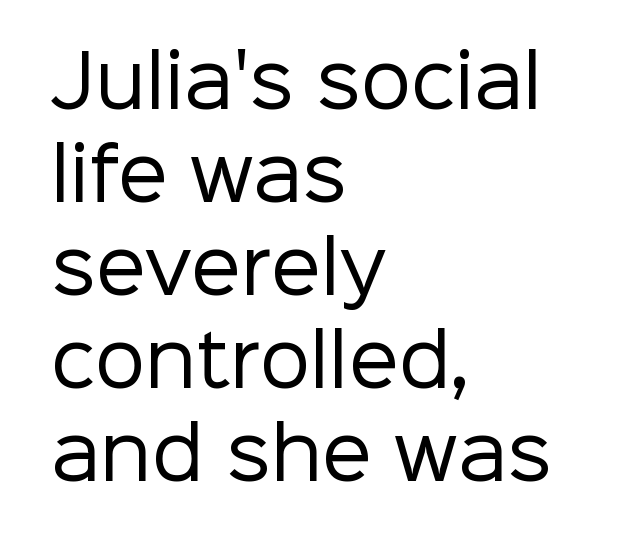
The image shows 71 px regular-weight sans-serif type, upright; set left-aligned, normal line spacing (1.31x), normal letter spacing, not underlined; low stroke contrast and a medium x-height.
